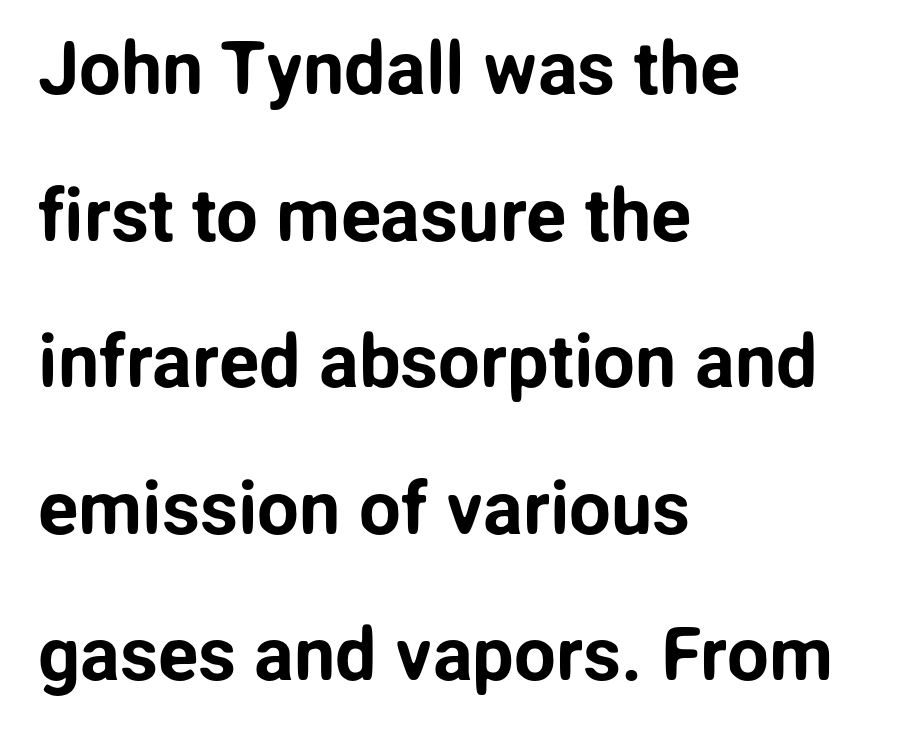
Q: Is the text italic (slanted)? A: No, it is upright.
Q: Is the typeface a serif or a sans-serif typeface? A: Sans-serif.
Q: Is the text underlined? A: No.
Q: How is the paragraph aligned? A: Left-aligned.
Q: Is the spacing between letters normal or unusually wide? A: Normal.
Q: Is the spacing between lines tight, normal or loose? A: Loose.
Q: Width (condensed, normal, or wide)? A: Normal.
Q: Stroke contrast? A: Low.
Q: x-height? A: Medium.
Q: Monospaced? A: No.
